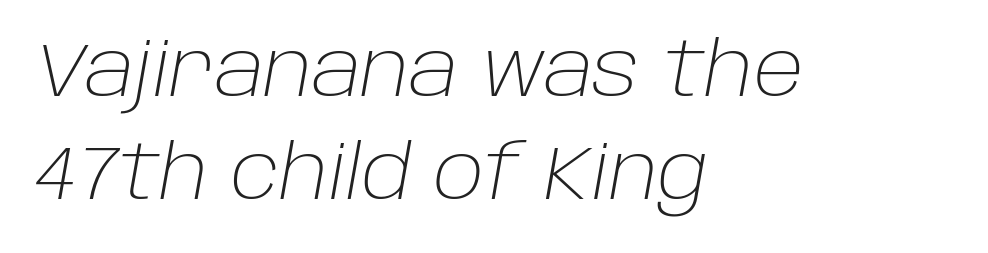
The face used here is rendered with its standard letterfit. The paragraph has a hard left edge and a soft right edge. Do the characters align in a grid? No, the font is proportional. Letters have the restrained weight of plain body copy at most. Compared with typical paragraphs, the rows here are spaced about the same.
